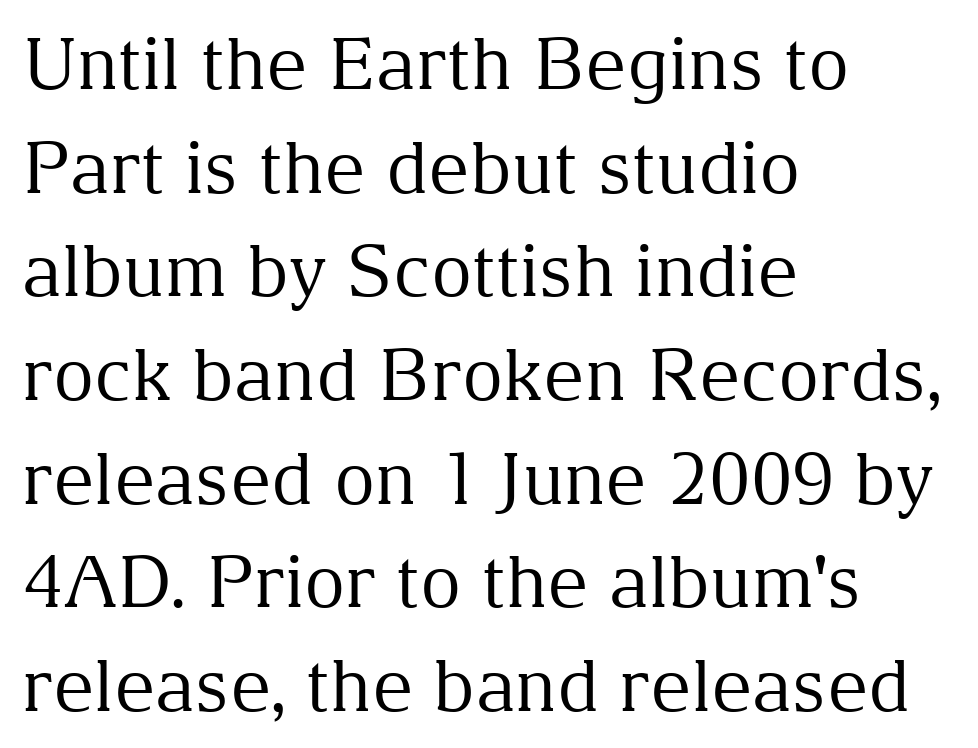
{"serif": "yes", "italic": "no", "bold": "no", "weight": "regular", "width": "normal", "stroke_contrast": "medium", "x_height": "medium", "monospaced": "no", "underline": "no", "align": "left", "line_spacing": "normal", "line_spacing_ratio": 1.46, "letter_spacing": "normal", "letter_spacing_em": 0.0, "glyph_px": 71}
